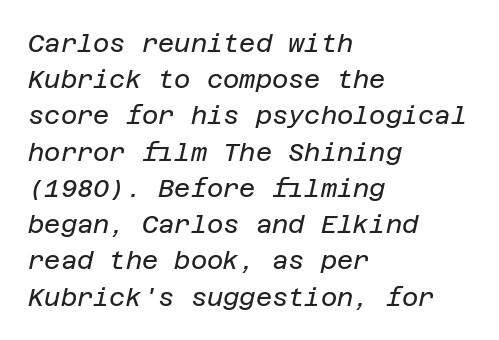
{"italic": "yes", "lean": "right", "slant_degrees": 12, "bold": "no", "underline": "no", "align": "left", "line_spacing": "normal", "line_spacing_ratio": 1.45, "letter_spacing": "normal", "letter_spacing_em": 0.0, "glyph_px": 25}
